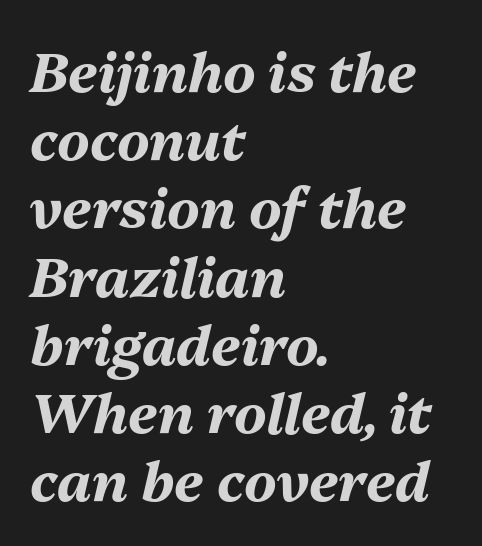
Q: Is the text bold? A: Yes.
Q: Is the text italic (slanted)? A: Yes, it leans right by about 13 degrees.
Q: Is the text underlined? A: No.
Q: How is the paragraph aligned? A: Left-aligned.
Q: Is the spacing between letters normal or unusually wide? A: Normal.
Q: Width (condensed, normal, or wide)? A: Normal.
Q: Stroke contrast? A: Medium.
Q: x-height? A: Medium.
Q: Monospaced? A: No.
